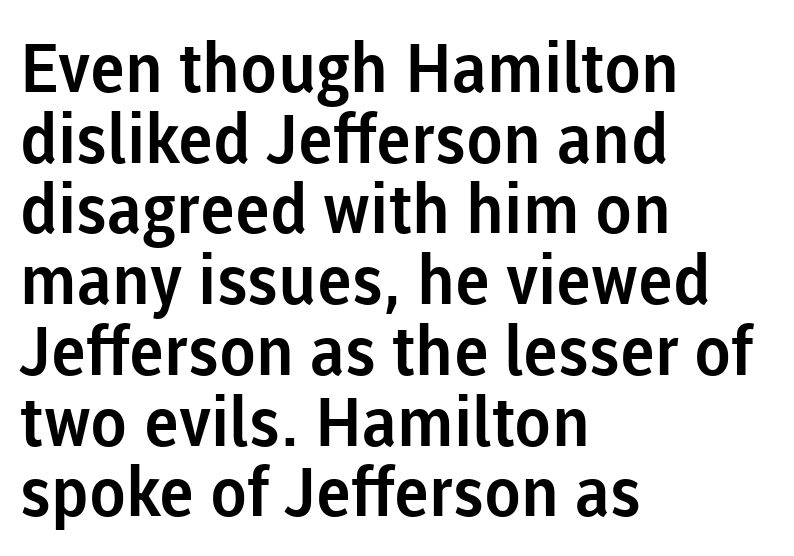
The passage shown is not underscored anywhere. Note: no serifs on the glyphs. Leading: reduced. Glyph-to-glyph distance matches everyday printed text.
